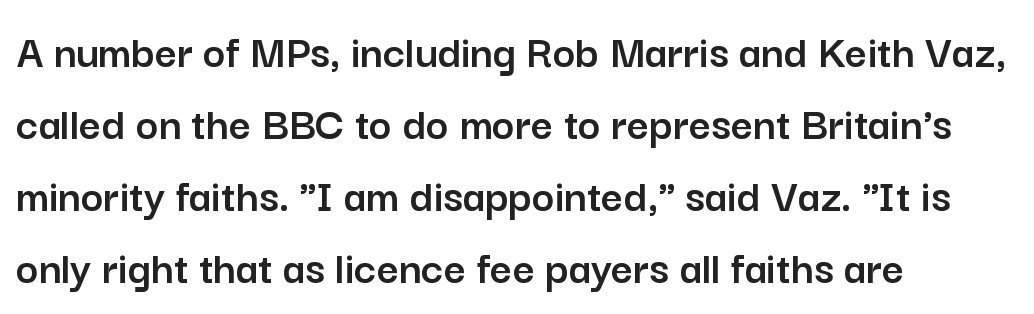
The image shows 48 px sans-serif type, upright; set left-aligned, normal line spacing (1.5x), normal letter spacing, not underlined; low stroke contrast and a medium x-height.
